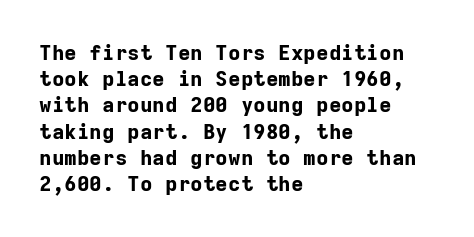
The image shows 21 px bold type, upright; set left-aligned, normal line spacing (1.25x), normal letter spacing, not underlined.
